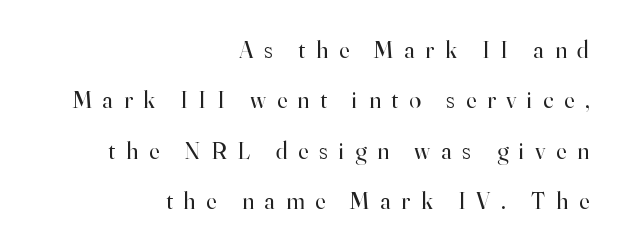
{"italic": "no", "bold": "no", "underline": "no", "align": "right", "line_spacing": "loose", "line_spacing_ratio": 2.1, "letter_spacing": "wide", "letter_spacing_em": 0.45, "glyph_px": 24}
